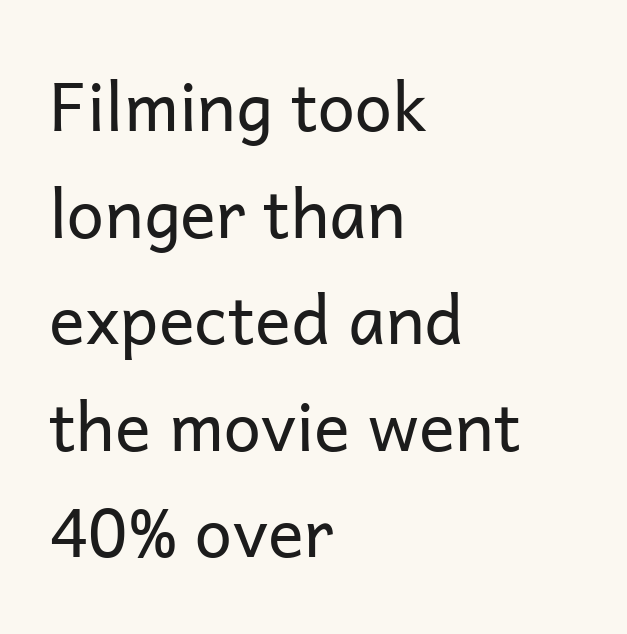
{"serif": "no", "italic": "no", "bold": "no", "weight": "regular", "width": "normal", "stroke_contrast": "low", "x_height": "medium", "monospaced": "no", "underline": "no", "align": "left", "line_spacing": "normal", "line_spacing_ratio": 1.59, "letter_spacing": "normal", "letter_spacing_em": 0.0, "glyph_px": 67}
